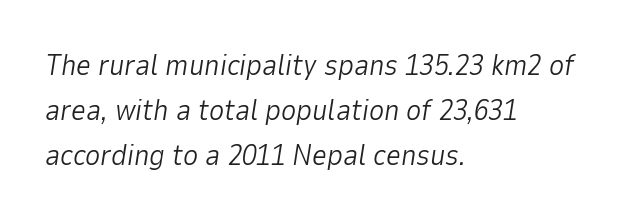
The image shows 29 px light type, italic (leaning right); set left-aligned, normal line spacing (1.55x), normal letter spacing, not underlined; low stroke contrast and a medium x-height.
